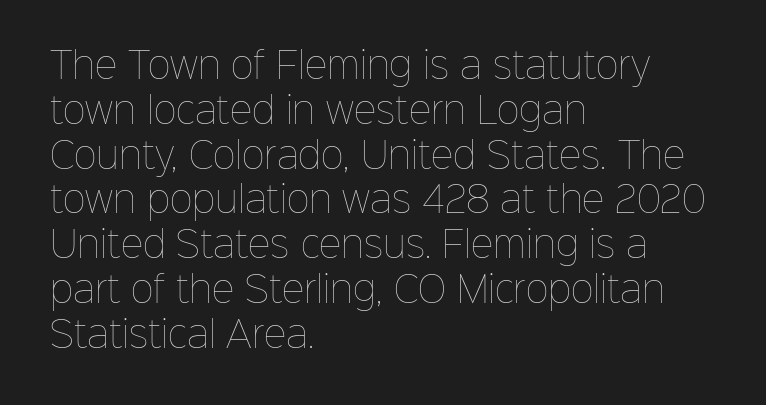
Q: Is the text bold? A: No.
Q: Is the text italic (slanted)? A: No, it is upright.
Q: Is the text underlined? A: No.
Q: How is the paragraph aligned? A: Left-aligned.
Q: Is the spacing between letters normal or unusually wide? A: Normal.
Q: Is the spacing between lines tight, normal or loose? A: Normal.
Q: Width (condensed, normal, or wide)? A: Normal.
Q: Stroke contrast? A: Low.
Q: x-height? A: Medium.
Q: Monospaced? A: No.
